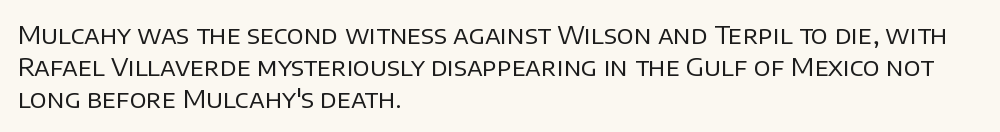
Glance below the letters and you will spot only blank space. The weight tops out at a normal text grade. Teacher's note: observe the even left margin — that is flush-left alignment. Interline gaps are of average width in this sample. In terms of posture, this sample is upright.
